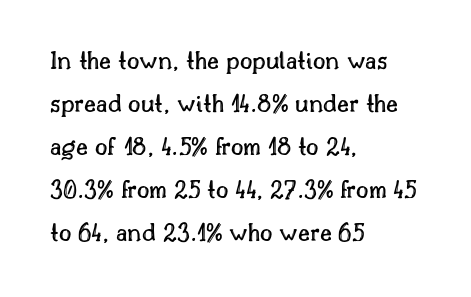
The image shows 27 px text type, upright; set left-aligned, normal line spacing (1.59x), normal letter spacing, not underlined.
